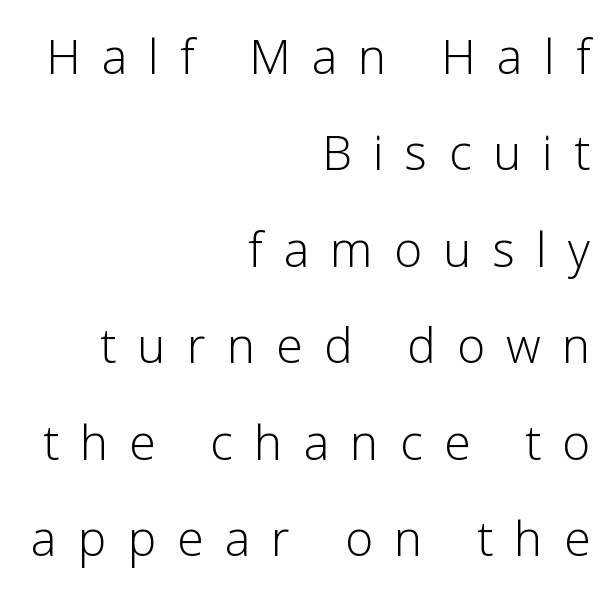
The image shows 48 px light sans-serif type, upright; set right-aligned, loose line spacing (2.01x), unusually wide letter spacing (+0.44 em), not underlined; low stroke contrast and a medium x-height.
